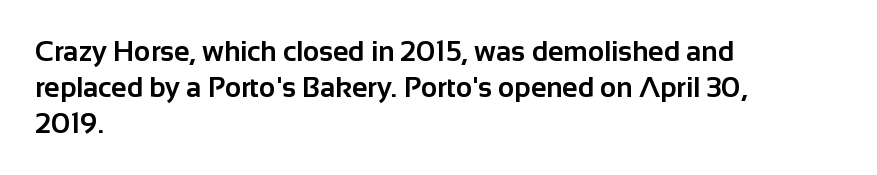
Q: Is the text bold? A: Yes.
Q: Is the text italic (slanted)? A: No, it is upright.
Q: Is the typeface a serif or a sans-serif typeface? A: Sans-serif.
Q: Is the text underlined? A: No.
Q: How is the paragraph aligned? A: Left-aligned.
Q: Is the spacing between letters normal or unusually wide? A: Normal.
Q: Is the spacing between lines tight, normal or loose? A: Normal.
Q: Width (condensed, normal, or wide)? A: Normal.
Q: Stroke contrast? A: Low.
Q: x-height? A: Medium.
Q: Monospaced? A: No.
